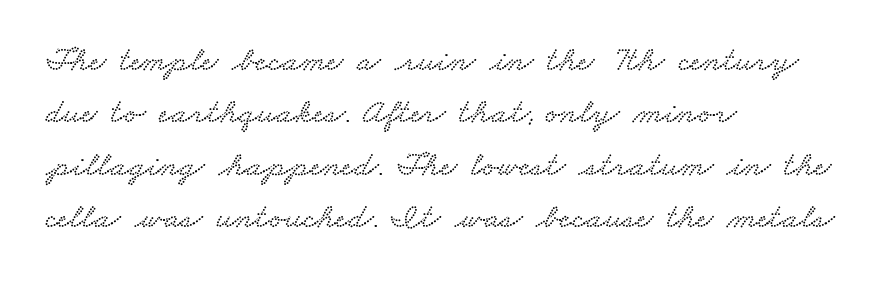
Spacing verdict: proportional, widths tailored to each character. Look at the bottom of the vertical strokes: they flare into serifs here. The rendering uses a moderate line-height, typical for paragraphs. The baseline area is clear.
